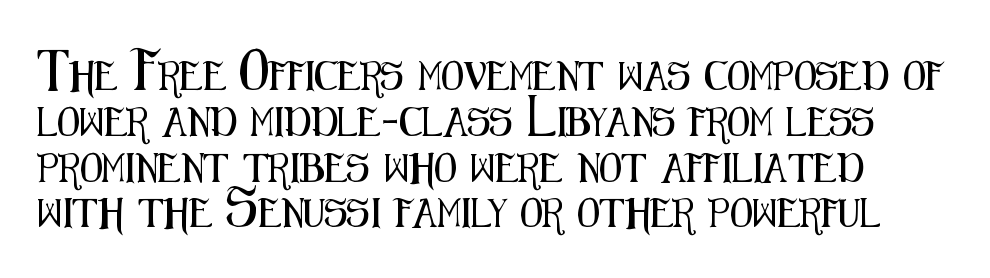
The image shows 29 px condensed type, upright; set normal line spacing (1.58x), normal letter spacing, not underlined; medium stroke contrast and a medium x-height.
